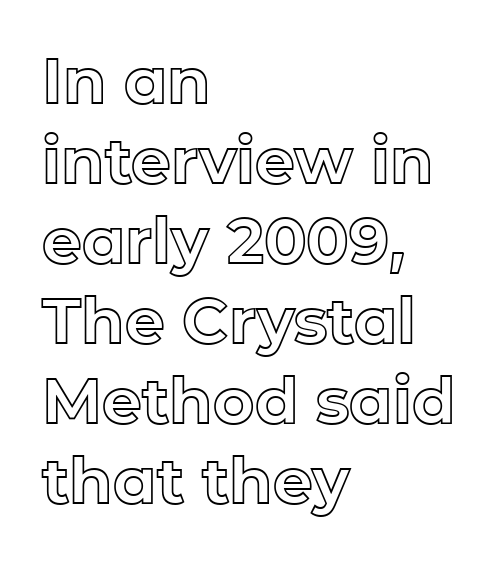
The image shows 63 px text type, upright; set left-aligned, normal line spacing (1.27x), normal letter spacing, not underlined; a medium x-height.
